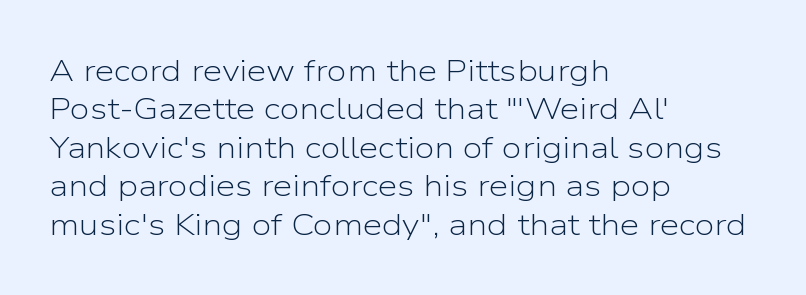
The image shows 31 px light sans-serif type, upright; set left-aligned, line spacing 1.24x, normal letter spacing, not underlined; low stroke contrast and a medium x-height.
